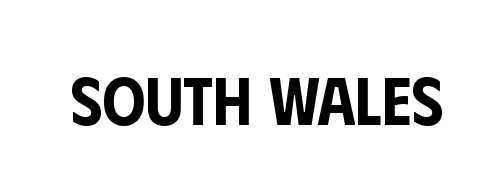
{"serif": "no", "italic": "no", "width": "condensed", "stroke_contrast": "low", "x_height": "large", "monospaced": "no", "underline": "no", "letter_spacing": "normal", "letter_spacing_em": 0.0, "glyph_px": 68}
